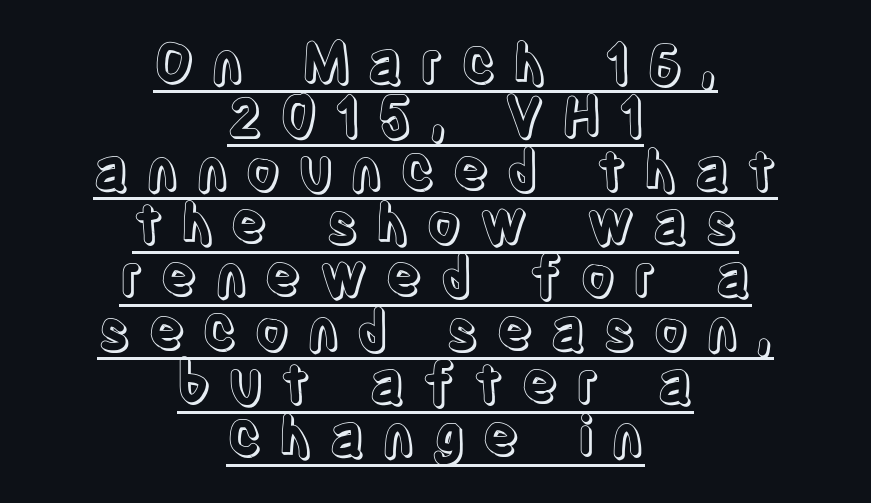
Q: Is the text italic (slanted)? A: No, it is upright.
Q: Is the text underlined? A: Yes.
Q: How is the paragraph aligned? A: Centered.
Q: Is the spacing between letters normal or unusually wide? A: Unusually wide.
Q: Is the spacing between lines tight, normal or loose? A: Tight.
Q: Width (condensed, normal, or wide)? A: Condensed.
Q: x-height? A: Large.
Q: Monospaced? A: No.
